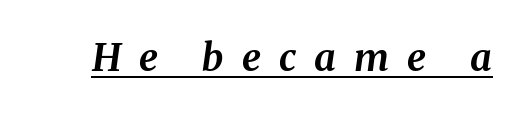
The image shows 38 px bold type, italic (leaning right); set unusually wide letter spacing (+0.48 em), underlined; medium stroke contrast and a medium x-height.
